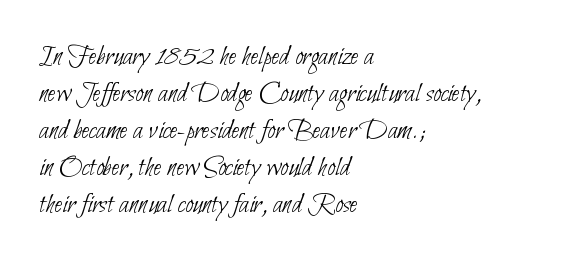
{"serif": "no", "bold": "no", "weight": "thin", "width": "condensed", "stroke_contrast": "low", "x_height": "small", "monospaced": "no", "underline": "no", "align": "left", "line_spacing": "normal", "line_spacing_ratio": 1.28, "letter_spacing": "normal", "letter_spacing_em": 0.0, "glyph_px": 29}
